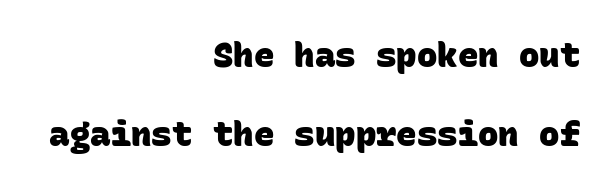
The image shows 34 px heavy sans-serif type, monospaced; set right-aligned, loose line spacing (2.33x), normal letter spacing, not underlined; low stroke contrast and a large x-height.
